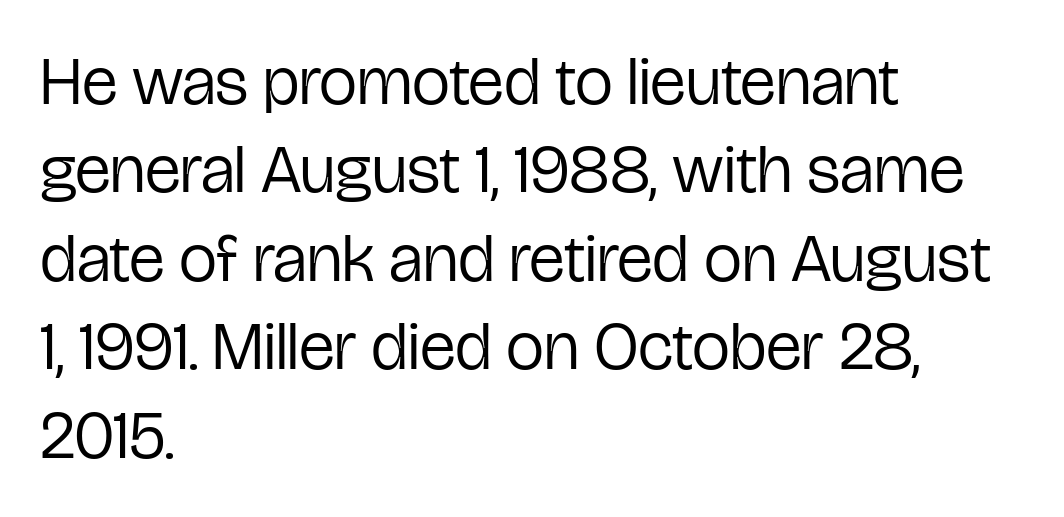
The image shows 68 px regular-weight, condensed sans-serif type, upright; set left-aligned, normal line spacing (1.3x), normal letter spacing, not underlined; low stroke contrast and a medium x-height.
